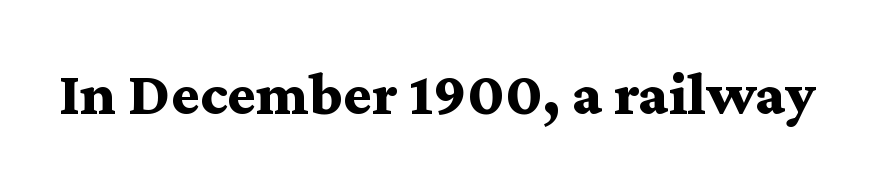
{"serif": "yes", "italic": "no", "bold": "yes", "weight": "bold", "width": "wide", "stroke_contrast": "medium", "x_height": "medium", "monospaced": "no", "underline": "no", "letter_spacing": "normal", "letter_spacing_em": 0.0, "glyph_px": 61}
